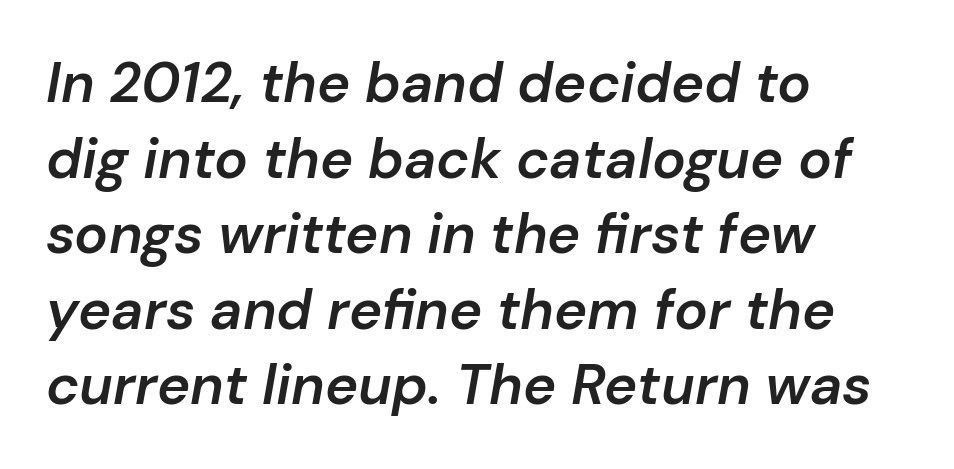
{"italic": "yes", "lean": "right", "slant_degrees": 10, "bold": "semi", "weight": "semibold", "width": "normal", "stroke_contrast": "low", "x_height": "medium", "monospaced": "no", "underline": "no", "align": "left", "line_spacing": "normal", "line_spacing_ratio": 1.35, "letter_spacing": "normal", "letter_spacing_em": 0.0, "glyph_px": 56}
